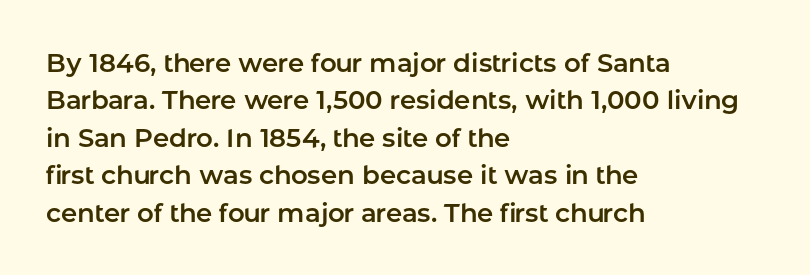
The image shows 26 px text type, upright; set left-aligned, normal line spacing (1.44x), normal letter spacing, not underlined.
